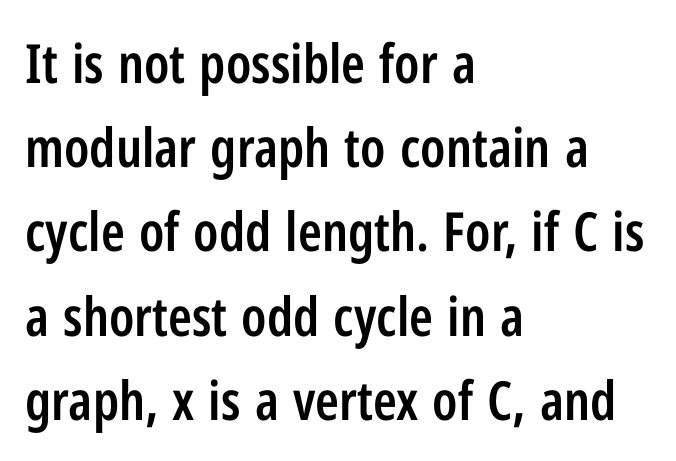
I'd call this a sans setting — the letters go barefoot. The gaps between neighbouring characters are ordinary and unremarkable. Proportional: the letters do not fall into vertical columns. Typographic density is moderately raised because the face is semibold. The string is rendered with underlining switched off.
